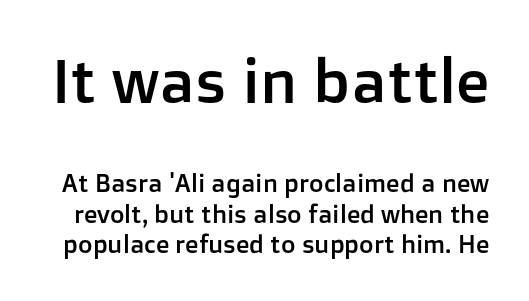
Q: Is the text italic (slanted)? A: No, it is upright.
Q: Is the typeface a serif or a sans-serif typeface? A: Sans-serif.
Q: Is the text underlined? A: No.
Q: Is the spacing between letters normal or unusually wide? A: Normal.
Q: Which block of text is set in a larger size, the first (top) or the second (bottom)? A: The first (top) one.
Q: Width (condensed, normal, or wide)? A: Normal.
Q: Stroke contrast? A: Low.
Q: x-height? A: Medium.
Q: Monospaced? A: No.
